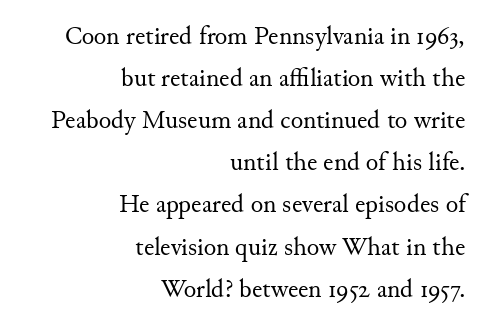
Q: Is the text bold? A: No.
Q: Is the text italic (slanted)? A: No, it is upright.
Q: Is the text underlined? A: No.
Q: How is the paragraph aligned? A: Right-aligned.
Q: Is the spacing between letters normal or unusually wide? A: Normal.
Q: Is the spacing between lines tight, normal or loose? A: Normal.
